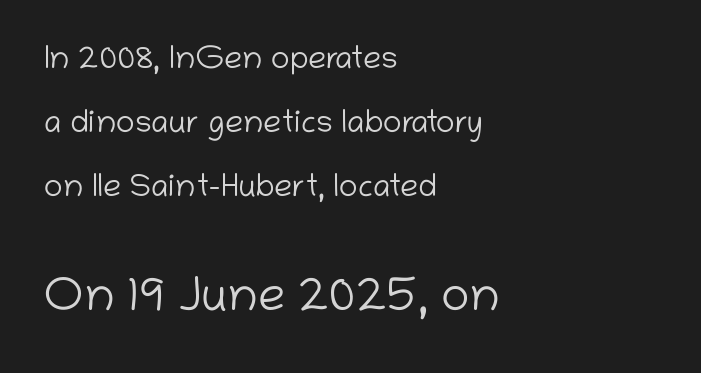
A sans-serif font was chosen for this passage. The weight would be labelled regular, book, light, or lighter still. Note the varied advance widths — an 'i' is clearly narrower than an 'm'. Check under the words: just untouched page.
